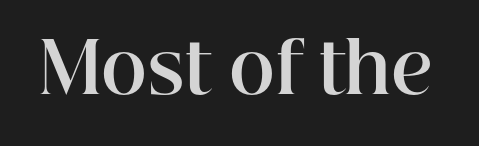
{"serif": "yes", "italic": "no", "bold": "yes", "weight": "bold", "width": "normal", "stroke_contrast": "high", "x_height": "medium", "monospaced": "no", "underline": "no", "letter_spacing": "normal", "letter_spacing_em": 0.0, "glyph_px": 70}
